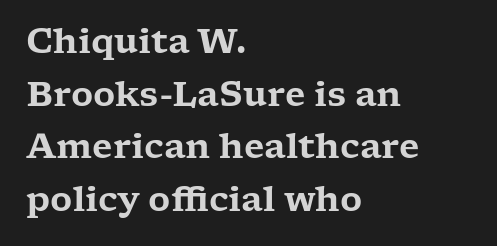
{"serif": "yes", "italic": "no", "width": "wide", "stroke_contrast": "low", "x_height": "medium", "monospaced": "no", "underline": "no", "align": "left", "line_spacing": "normal", "line_spacing_ratio": 1.55, "letter_spacing": "normal", "letter_spacing_em": 0.0, "glyph_px": 34}
